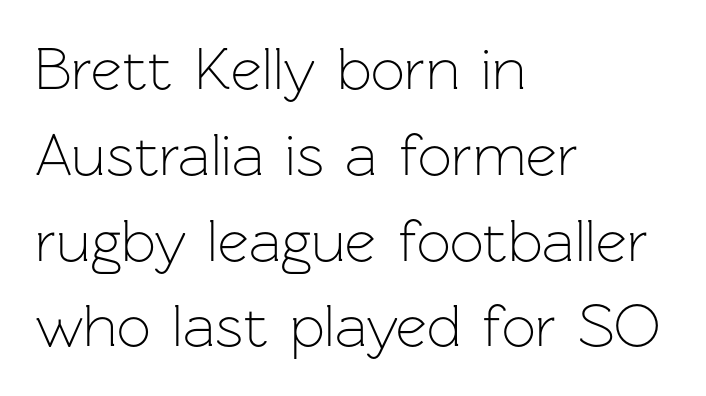
The image shows 60 px light sans-serif type, upright; set left-aligned, normal line spacing (1.43x), normal letter spacing, not underlined; low stroke contrast and a medium x-height.
